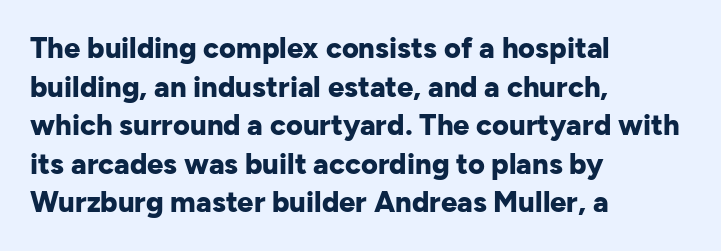
Q: Is the text bold? A: Yes.
Q: Is the text italic (slanted)? A: No, it is upright.
Q: Is the typeface a serif or a sans-serif typeface? A: Sans-serif.
Q: Is the text underlined? A: No.
Q: How is the paragraph aligned? A: Left-aligned.
Q: Is the spacing between letters normal or unusually wide? A: Normal.
Q: Is the spacing between lines tight, normal or loose? A: Normal.
Q: Width (condensed, normal, or wide)? A: Normal.
Q: Stroke contrast? A: Low.
Q: x-height? A: Medium.
Q: Monospaced? A: No.
